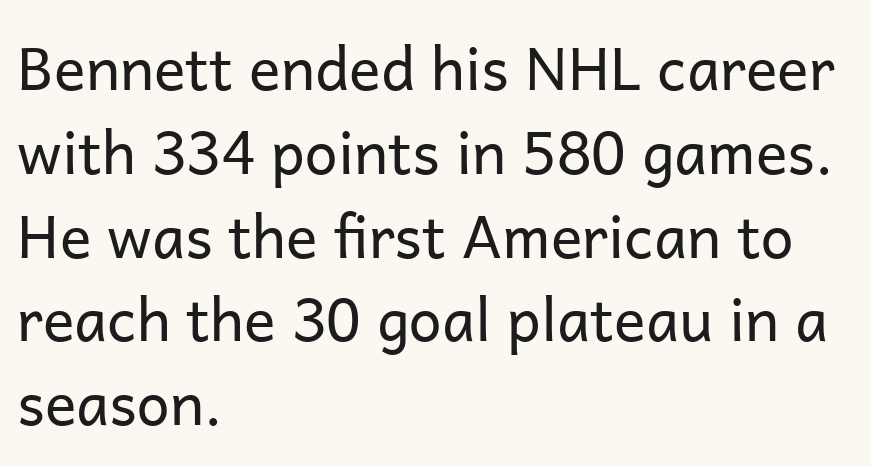
The image shows 59 px regular-weight sans-serif type, upright; set left-aligned, normal line spacing (1.42x), normal letter spacing, not underlined; low stroke contrast and a medium x-height.
